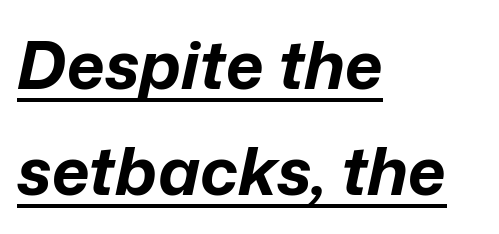
It's the slanting kind of type. The face used here is rendered with its standard letterfit. In terms of weight, the rendering is a true, heavy bold. Compared with a centered layout, this one pins lines to the left instead. The lines sit at an ordinary, default distance from one another.
